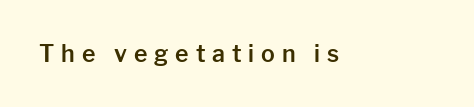
Q: Is the text italic (slanted)? A: No, it is upright.
Q: Is the text underlined? A: No.
Q: Is the spacing between letters normal or unusually wide? A: Unusually wide.
